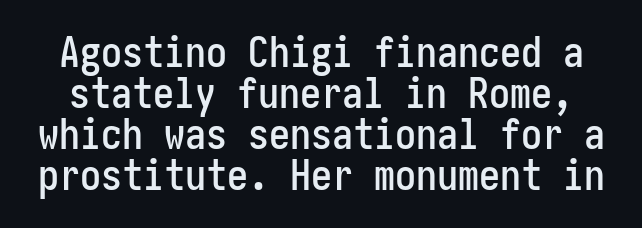
The image shows 42 px condensed sans-serif type, upright; set tight line spacing (0.98x), normal letter spacing, not underlined; low stroke contrast and a medium x-height.
